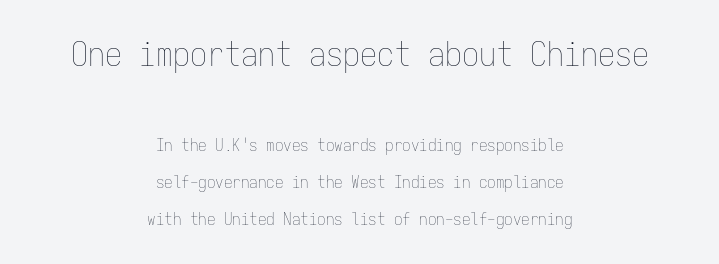
The image shows 34 px thin, condensed type, upright, monospaced; set centered, loose line spacing (2.18x), normal letter spacing, not underlined; the first (top) block is 2.0x larger; low stroke contrast and a medium x-height.
